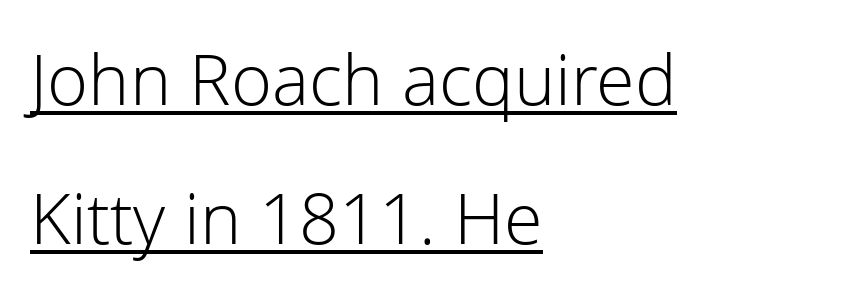
This is not heavy type; no bold has been used. The letters sit at their default tracking, neither squeezed nor spread. Line beginnings align vertically; line endings do not. Interline gaps are noticeably wide in this sample. Like a heading marked for emphasis, these lines bear an underscore. Tall strokes in this sample are plumb rather than angled.
